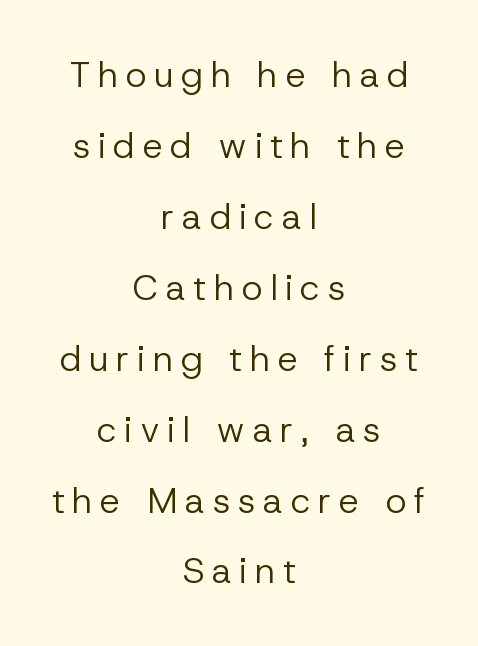
{"serif": "no", "italic": "no", "bold": "no", "weight": "regular", "width": "normal", "stroke_contrast": "low", "x_height": "medium", "monospaced": "no", "underline": "no", "align": "center", "line_spacing": "loose", "line_spacing_ratio": 1.97, "letter_spacing": "wide", "letter_spacing_em": 0.21, "glyph_px": 36}
